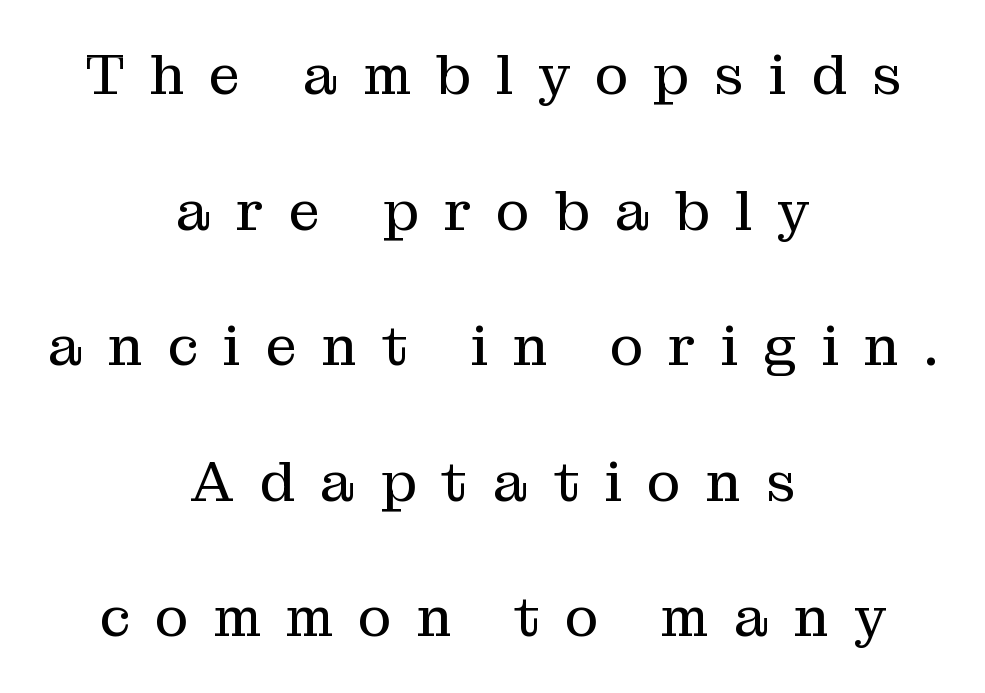
Airy leading. Is the stroke heavy? The answer is a plain regular-or-lighter. These lines are composed in type with serifs. This is the regular roman posture of the typeface. A student would call this center alignment; a typographer would say set centered.
